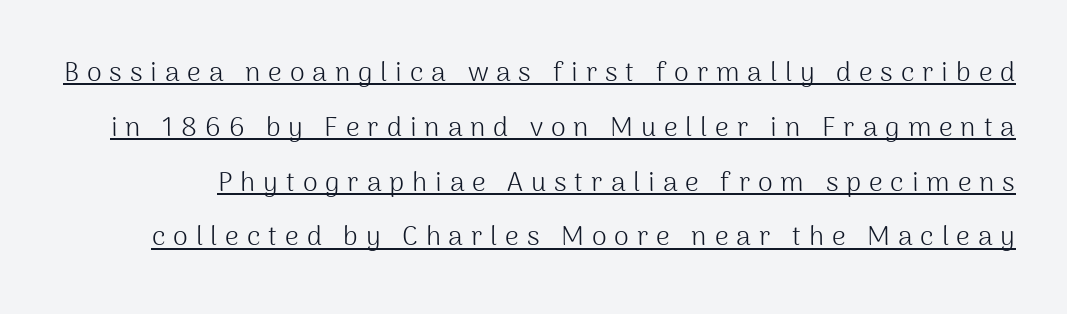
The image shows 27 px text type, upright; set loose line spacing (2.03x), unusually wide letter spacing (+0.29 em), underlined.
